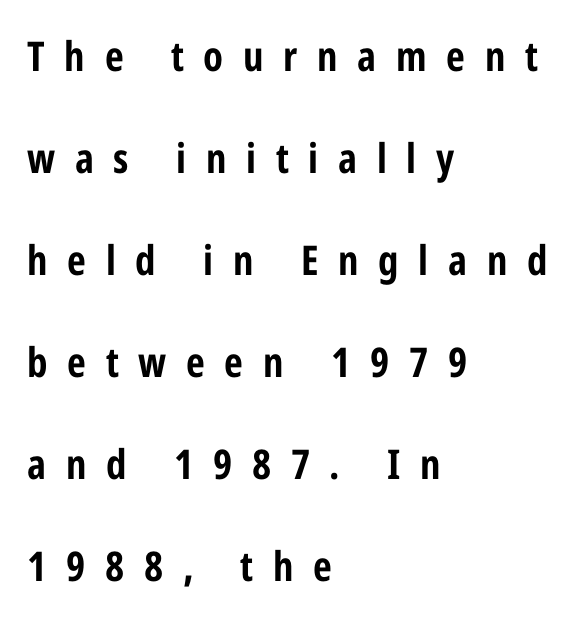
The image shows 41 px bold, condensed sans-serif type, upright; set left-aligned, loose line spacing (2.49x), unusually wide letter spacing (+0.48 em), not underlined; low stroke contrast and a medium x-height.
